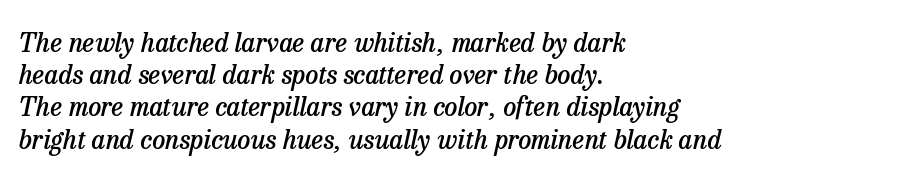
The image shows 26 px text type, italic (leaning right); set left-aligned, line spacing 1.24x, normal letter spacing, not underlined.
